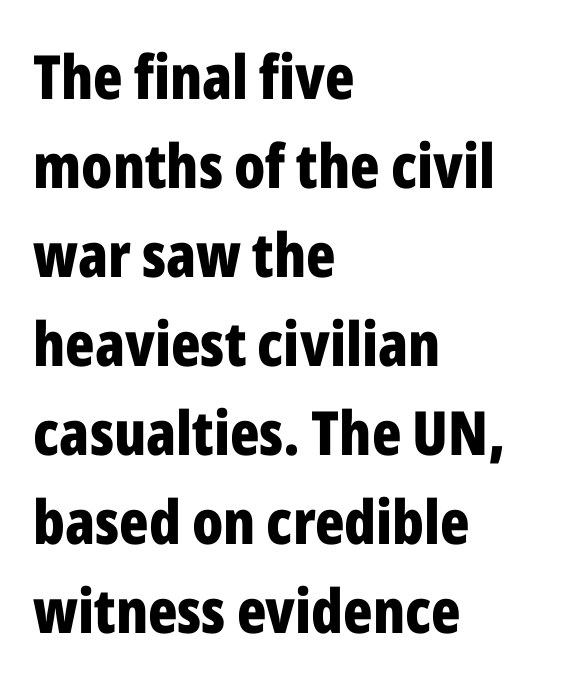
The image shows 61 px bold, condensed sans-serif type, upright; set left-aligned, normal line spacing (1.46x), normal letter spacing, not underlined; low stroke contrast and a medium x-height.
